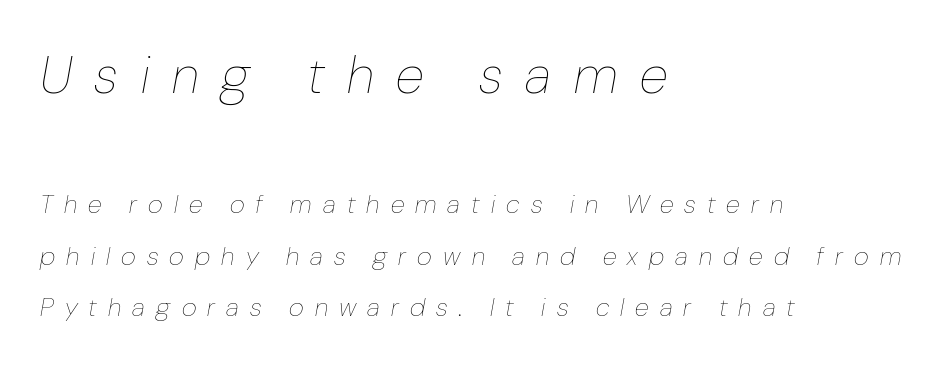
Q: Is the text bold? A: No.
Q: Is the text italic (slanted)? A: Yes, it leans right by about 10 degrees.
Q: Is the text underlined? A: No.
Q: How is the paragraph aligned? A: Left-aligned.
Q: Is the spacing between letters normal or unusually wide? A: Unusually wide.
Q: Is the spacing between lines tight, normal or loose? A: Loose.
Q: Which block of text is set in a larger size, the first (top) or the second (bottom)? A: The first (top) one.
Q: Width (condensed, normal, or wide)? A: Condensed.
Q: Stroke contrast? A: Low.
Q: x-height? A: Medium.
Q: Monospaced? A: No.
